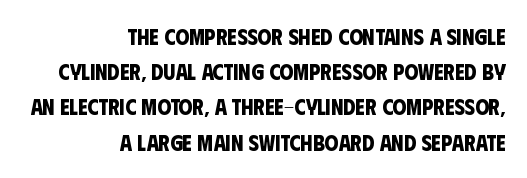
Q: Is the text bold? A: Yes.
Q: Is the text underlined? A: No.
Q: How is the paragraph aligned? A: Right-aligned.
Q: Is the spacing between letters normal or unusually wide? A: Normal.
Q: Is the spacing between lines tight, normal or loose? A: Normal.
